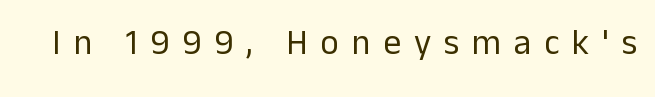
This reads as an unemphasized weight, regular at the heaviest. Style check: upright. The area under the type is left untouched. Varying glyph widths throughout — classic text-font behaviour. Type style note: lacks serifs.
